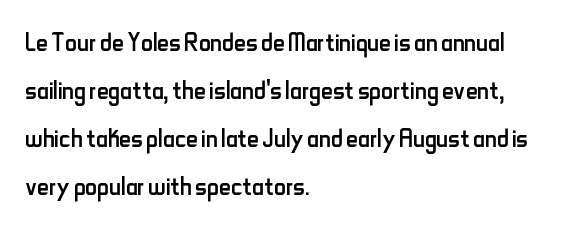
Q: Is the text bold? A: No.
Q: Is the text italic (slanted)? A: No, it is upright.
Q: Is the typeface a serif or a sans-serif typeface? A: Sans-serif.
Q: Is the text underlined? A: No.
Q: How is the paragraph aligned? A: Left-aligned.
Q: Is the spacing between letters normal or unusually wide? A: Normal.
Q: Is the spacing between lines tight, normal or loose? A: Normal.
Q: Width (condensed, normal, or wide)? A: Condensed.
Q: Stroke contrast? A: Low.
Q: x-height? A: Small.
Q: Monospaced? A: No.
